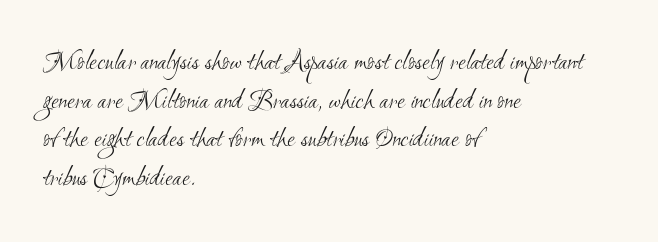
Each letter keeps its own natural width here, so spacing adapts to shape. Heaviness? Minimal to ordinary, like unemphasized prose. The rendering anchors every line to the left-hand side. The vertical gap from one line to the next is medium. The font family rendered here belongs to the sans-serif group. What stands out about the letter spacing? Nothing — it is the standard amount.
